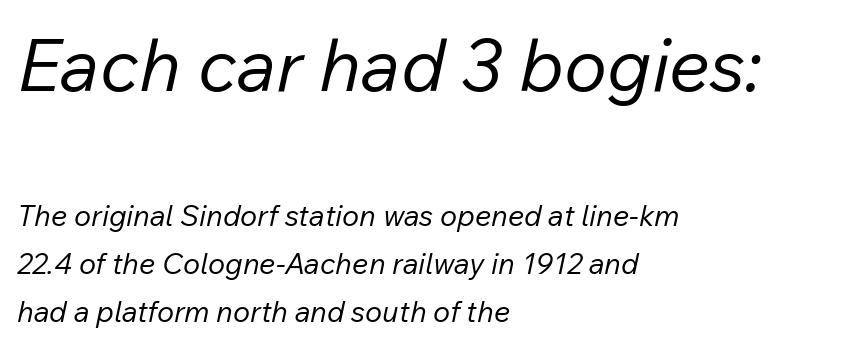
The image shows 73 px regular-weight type, italic (leaning right); set left-aligned, normal line spacing (1.65x), normal letter spacing, not underlined; the first (top) block is 2.52x larger; low stroke contrast and a medium x-height.
